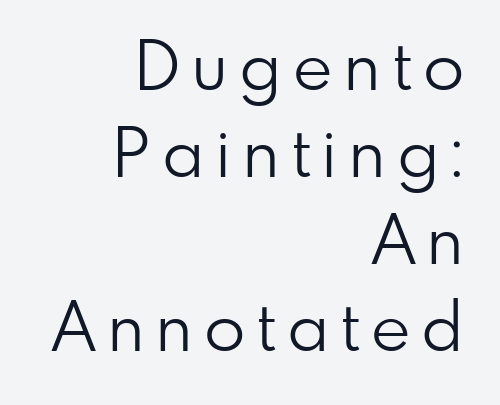
The image shows 68 px light sans-serif type, upright; set right-aligned, normal line spacing (1.28x), not underlined; low stroke contrast and a small x-height.
